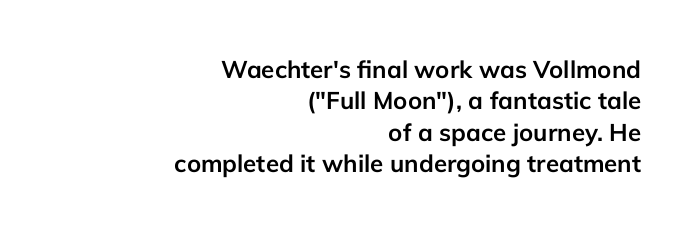
Anything drawn beneath the words? Only blank space. Short note: letters normally spaced. Strong, thick strokes mark this as bold type. In terms of leading, this rendering sits right in the middle. Leftover space on each line is placed entirely before the opening word.
